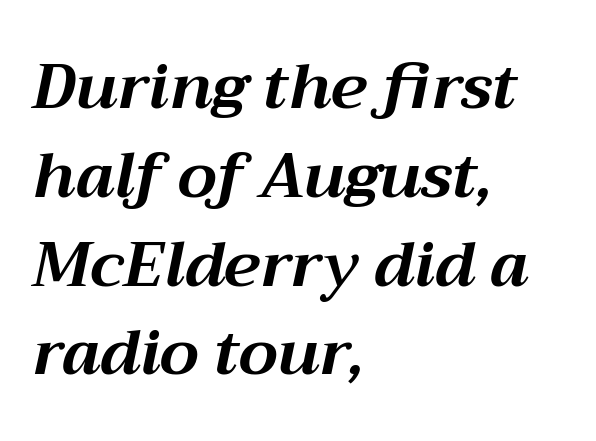
Q: Is the text bold? A: Yes.
Q: Is the text italic (slanted)? A: Yes, it leans right by about 12 degrees.
Q: Is the text underlined? A: No.
Q: How is the paragraph aligned? A: Left-aligned.
Q: Is the spacing between letters normal or unusually wide? A: Normal.
Q: Is the spacing between lines tight, normal or loose? A: Normal.
Q: Width (condensed, normal, or wide)? A: Normal.
Q: Stroke contrast? A: Medium.
Q: x-height? A: Medium.
Q: Monospaced? A: No.
